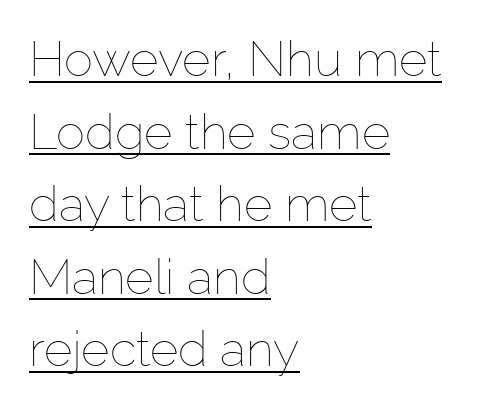
Think standard paragraph weight, or any step lighter than that. Proportional: the letters do not fall into vertical columns. Every character sits straight up, as roman type does. The setting favours the left margin, as ordinary paragraphs usually do.
